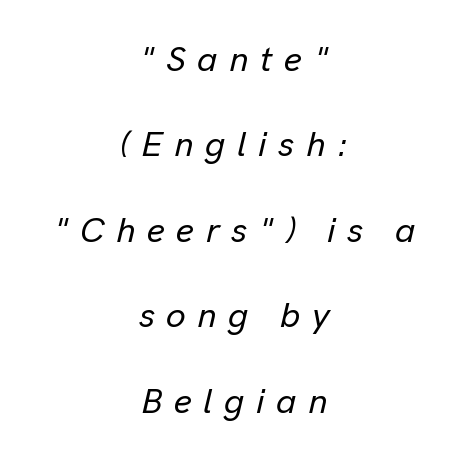
{"italic": "yes", "lean": "right", "slant_degrees": 13, "width": "normal", "stroke_contrast": "low", "x_height": "medium", "monospaced": "no", "underline": "no", "align": "center", "line_spacing": "loose", "line_spacing_ratio": 2.44, "letter_spacing": "wide", "letter_spacing_em": 0.33, "glyph_px": 35}
